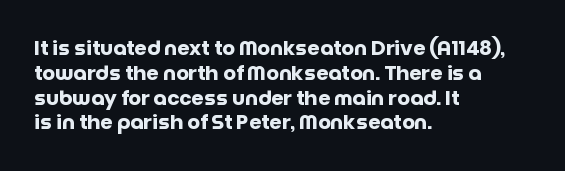
{"italic": "no", "bold": "yes", "underline": "no", "align": "left", "line_spacing_ratio": 1.24, "letter_spacing": "normal", "letter_spacing_em": 0.0, "glyph_px": 20}
